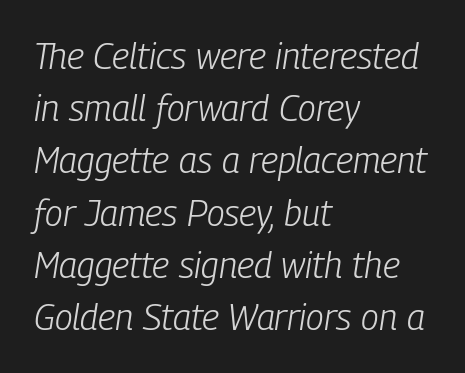
{"italic": "yes", "lean": "right", "slant_degrees": 9, "bold": "no", "weight": "light", "width": "condensed", "stroke_contrast": "low", "x_height": "medium", "monospaced": "no", "underline": "no", "align": "left", "line_spacing": "normal", "line_spacing_ratio": 1.45, "letter_spacing": "normal", "letter_spacing_em": 0.0, "glyph_px": 36}
